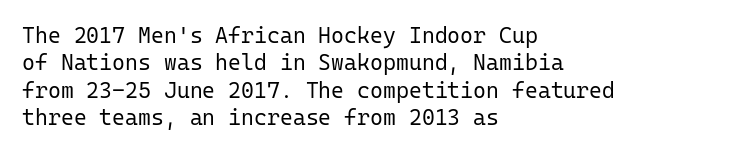
Rendered with straight, roman letterforms. Weight: not bold — regular or lighter. Words appear dense and cohesive because spacing is normal. Horizontal alignment here is leftward, the default for most running prose. A clean baseline with only descenders dipping below it.
